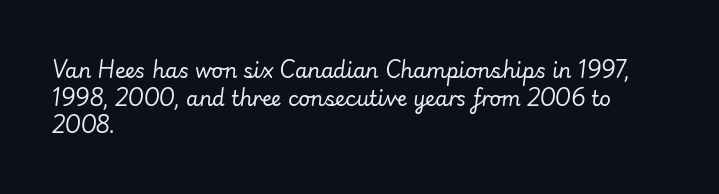
Unmarked baselines from the first word to the last. The text carries the slant typical of an italic or oblique font. Spacing between characters is what you'd get straight out of the box. This block has exactly the height ordinary leading produces.
